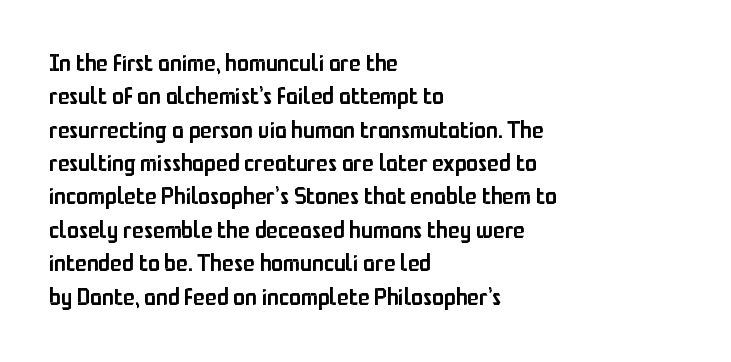
Q: Is the text bold? A: Semi-bold.
Q: Is the text italic (slanted)? A: No, it is upright.
Q: Is the text underlined? A: No.
Q: How is the paragraph aligned? A: Left-aligned.
Q: Is the spacing between letters normal or unusually wide? A: Normal.
Q: Is the spacing between lines tight, normal or loose? A: Normal.
